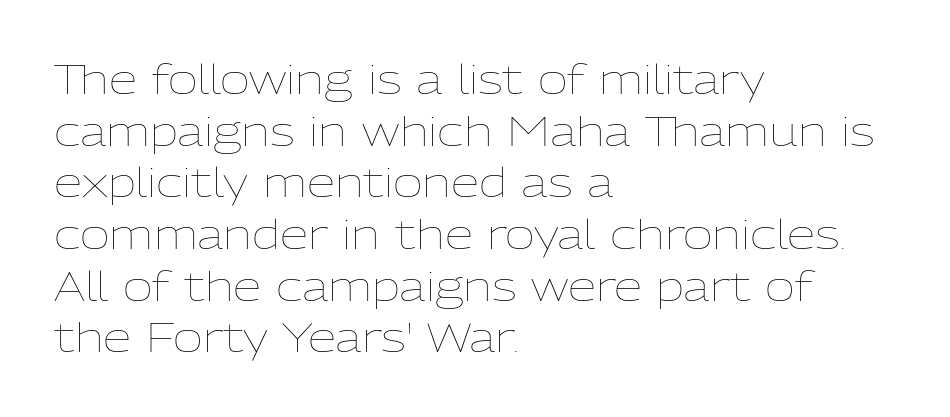
{"italic": "no", "bold": "no", "weight": "thin", "width": "normal", "stroke_contrast": "low", "x_height": "medium", "monospaced": "no", "underline": "no", "align": "left", "line_spacing": "normal", "line_spacing_ratio": 1.26, "letter_spacing": "normal", "letter_spacing_em": 0.0, "glyph_px": 41}
